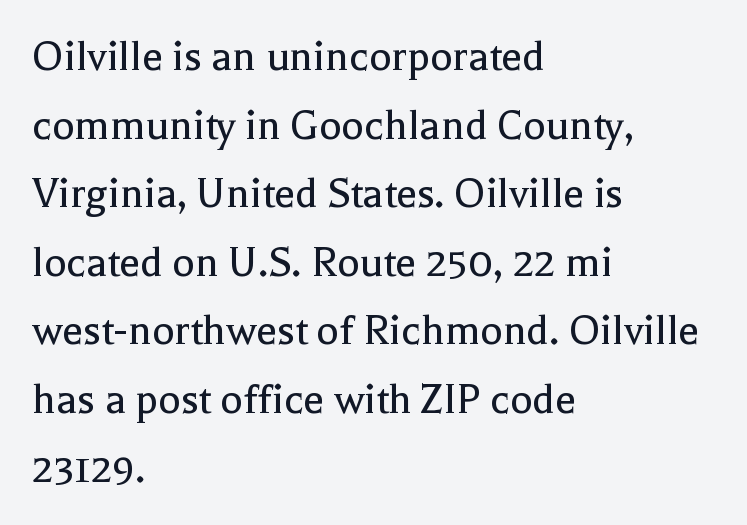
Spacing verdict: proportional, widths tailored to each character. This is roman type, the default non-slanted kind. This rendering features lettering with no underline. Serifs: yes, visible at the terminals of the letterforms. These lines keep a tight, regular rhythm from letter to letter. These lines stack with their left ends in a neat column.
